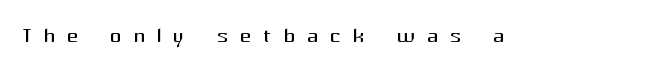
{"serif": "no", "italic": "no", "bold": "no", "weight": "regular", "width": "normal", "stroke_contrast": "medium", "x_height": "medium", "monospaced": "no", "underline": "no", "letter_spacing": "wide", "letter_spacing_em": 0.42, "glyph_px": 28}
